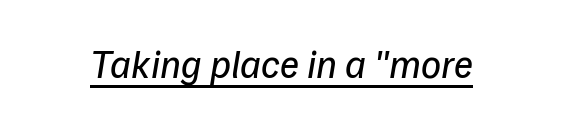
The image shows 40 px regular-weight type, italic (leaning right); set normal letter spacing, underlined; low stroke contrast and a medium x-height.
